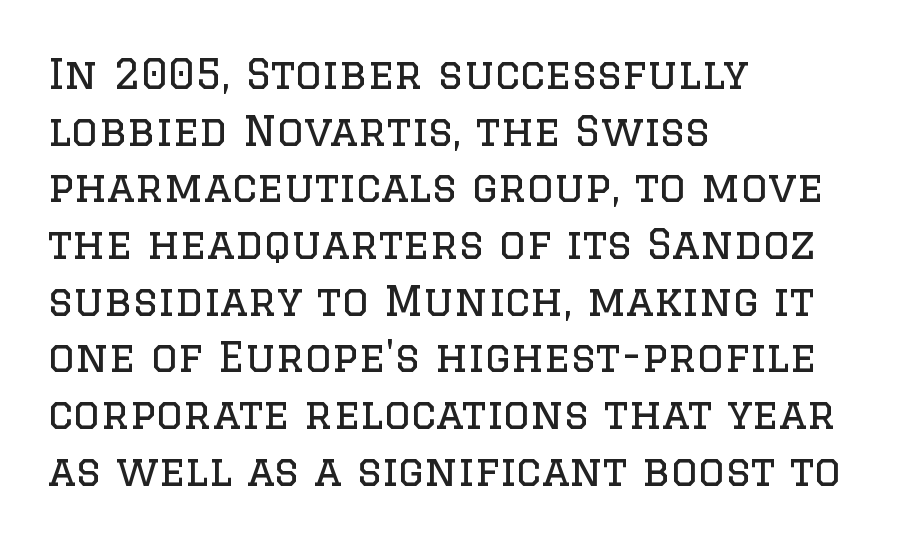
The image shows 42 px regular-weight serif type, upright; set left-aligned, normal line spacing (1.35x), normal letter spacing, not underlined; low stroke contrast and a large x-height.
